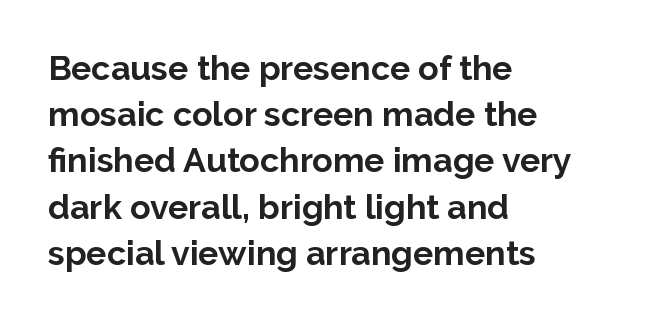
{"serif": "no", "italic": "no", "bold": "yes", "weight": "bold", "width": "normal", "stroke_contrast": "low", "x_height": "medium", "monospaced": "no", "underline": "no", "align": "left", "line_spacing": "normal", "line_spacing_ratio": 1.36, "letter_spacing": "normal", "letter_spacing_em": 0.0, "glyph_px": 34}
